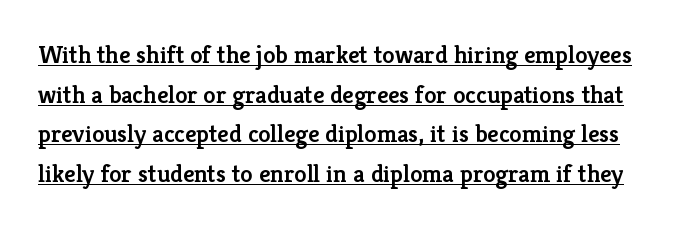
Quick note: interline space is typical. Caption: lettering with a line underneath. Does the weight exceed regular? Yes, but only to semibold. The typography opts for an upright posture over an oblique one. In terms of letterspacing, this is plain default setting.
